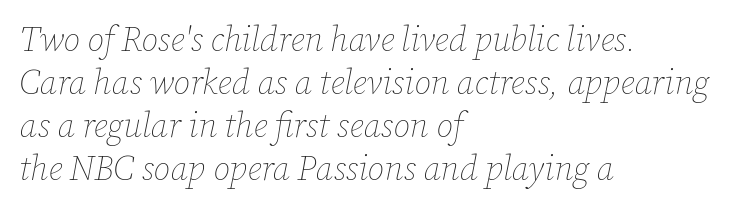
{"italic": "yes", "lean": "right", "slant_degrees": 12, "bold": "no", "weight": "thin", "width": "normal", "stroke_contrast": "low", "x_height": "medium", "monospaced": "no", "underline": "no", "align": "left", "line_spacing": "normal", "line_spacing_ratio": 1.26, "letter_spacing": "normal", "letter_spacing_em": 0.0, "glyph_px": 34}
